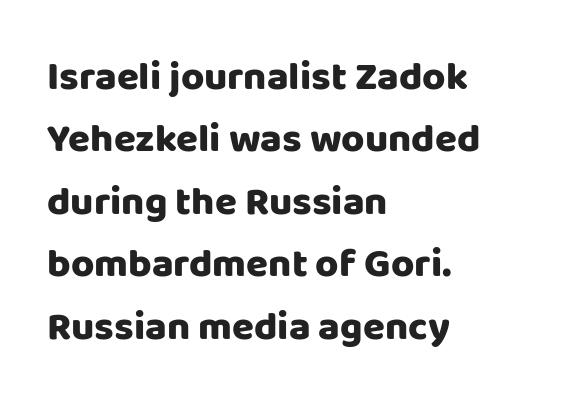
{"serif": "no", "italic": "no", "bold": "yes", "weight": "heavy", "width": "normal", "stroke_contrast": "low", "x_height": "large", "monospaced": "no", "underline": "no", "align": "left", "line_spacing": "normal", "line_spacing_ratio": 1.56, "letter_spacing": "normal", "letter_spacing_em": 0.0, "glyph_px": 40}
